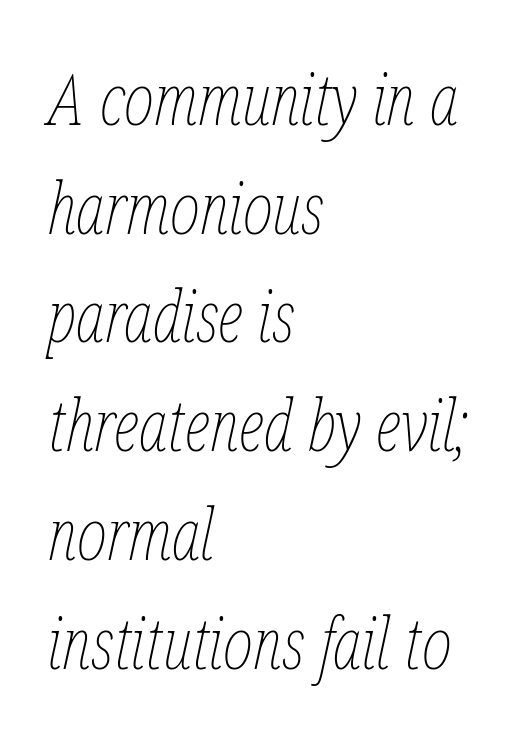
The image shows 72 px thin, condensed type, italic (leaning right); set left-aligned, normal line spacing (1.51x), normal letter spacing, not underlined; low stroke contrast and a medium x-height.
